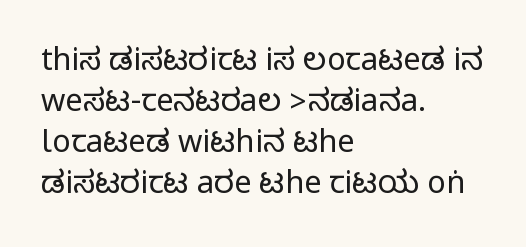
{"serif": "no", "italic": "no", "width": "condensed", "stroke_contrast": "medium", "monospaced": "no", "underline": "no", "align": "left", "line_spacing": "normal", "line_spacing_ratio": 1.32, "letter_spacing": "normal", "letter_spacing_em": 0.0, "glyph_px": 31}
